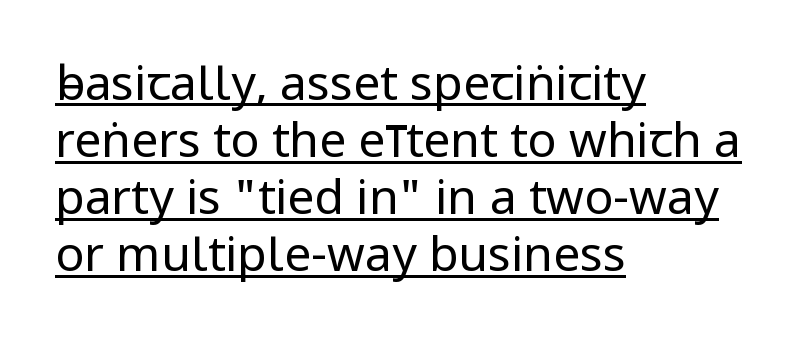
Q: Is the text bold? A: No.
Q: Is the text italic (slanted)? A: No, it is upright.
Q: Is the typeface a serif or a sans-serif typeface? A: Sans-serif.
Q: Is the text underlined? A: Yes.
Q: How is the paragraph aligned? A: Left-aligned.
Q: Is the spacing between letters normal or unusually wide? A: Normal.
Q: Width (condensed, normal, or wide)? A: Condensed.
Q: Stroke contrast? A: Low.
Q: x-height? A: Large.
Q: Monospaced? A: No.
